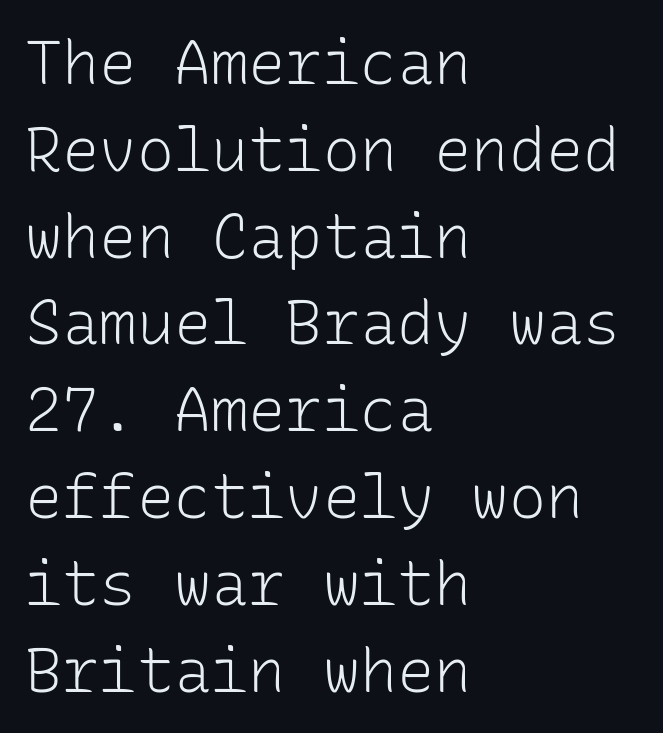
Q: Is the text bold? A: No.
Q: Is the text italic (slanted)? A: No, it is upright.
Q: Is the typeface a serif or a sans-serif typeface? A: Sans-serif.
Q: Is the text underlined? A: No.
Q: How is the paragraph aligned? A: Left-aligned.
Q: Is the spacing between letters normal or unusually wide? A: Normal.
Q: Is the spacing between lines tight, normal or loose? A: Normal.
Q: Width (condensed, normal, or wide)? A: Normal.
Q: Stroke contrast? A: Low.
Q: x-height? A: Medium.
Q: Monospaced? A: Yes.
